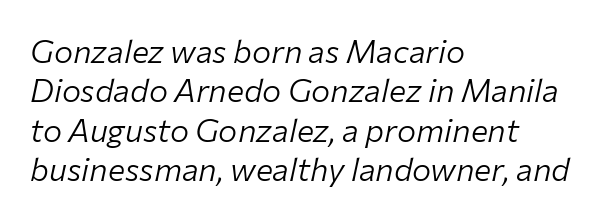
The image shows 32 px light type, italic (leaning right); set left-aligned, line spacing 1.23x, normal letter spacing, not underlined; low stroke contrast and a medium x-height.
